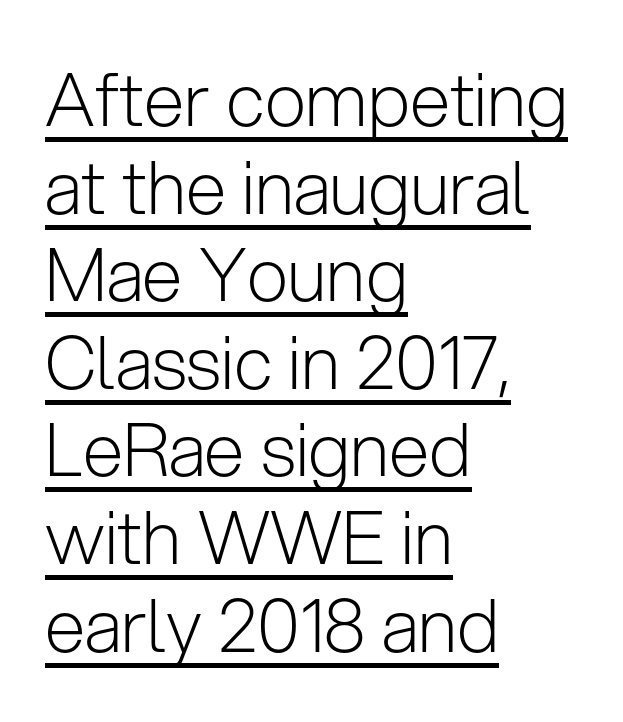
Q: Is the text bold? A: No.
Q: Is the text italic (slanted)? A: No, it is upright.
Q: Is the typeface a serif or a sans-serif typeface? A: Sans-serif.
Q: Is the text underlined? A: Yes.
Q: How is the paragraph aligned? A: Left-aligned.
Q: Is the spacing between letters normal or unusually wide? A: Normal.
Q: Width (condensed, normal, or wide)? A: Normal.
Q: Stroke contrast? A: Low.
Q: x-height? A: Medium.
Q: Monospaced? A: No.
